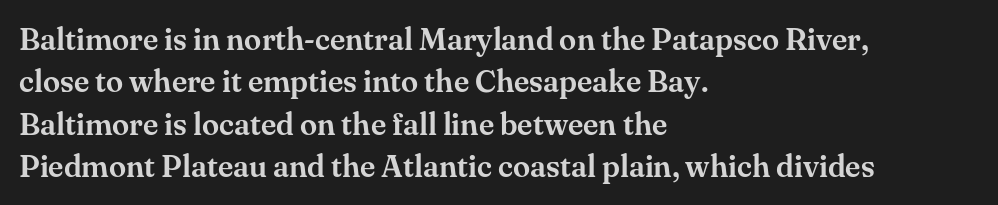
The image shows 31 px serif type, upright; set left-aligned, normal line spacing (1.37x), normal letter spacing, not underlined; medium stroke contrast and a small x-height.
